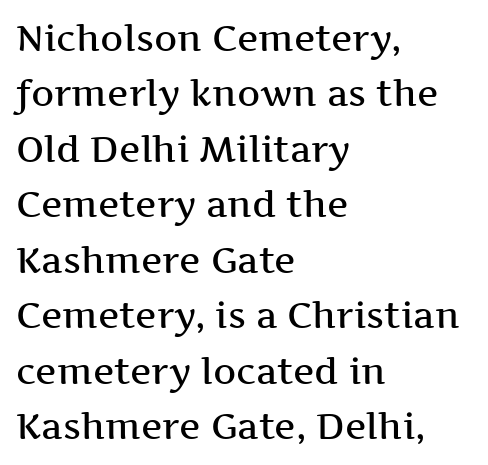
Q: Is the text bold? A: Semi-bold.
Q: Is the text italic (slanted)? A: No, it is upright.
Q: Is the typeface a serif or a sans-serif typeface? A: Serif.
Q: Is the text underlined? A: No.
Q: How is the paragraph aligned? A: Left-aligned.
Q: Is the spacing between letters normal or unusually wide? A: Normal.
Q: Is the spacing between lines tight, normal or loose? A: Normal.
Q: Width (condensed, normal, or wide)? A: Wide.
Q: Stroke contrast? A: Medium.
Q: x-height? A: Medium.
Q: Monospaced? A: No.
